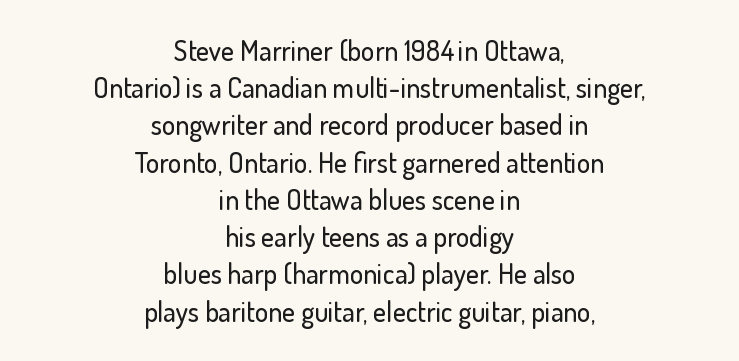
Q: Is the text italic (slanted)? A: No, it is upright.
Q: Is the typeface a serif or a sans-serif typeface? A: Sans-serif.
Q: Is the text underlined? A: No.
Q: How is the paragraph aligned? A: Centered.
Q: Is the spacing between letters normal or unusually wide? A: Normal.
Q: Is the spacing between lines tight, normal or loose? A: Normal.
Q: Width (condensed, normal, or wide)? A: Normal.
Q: Stroke contrast? A: Low.
Q: x-height? A: Small.
Q: Monospaced? A: No.
